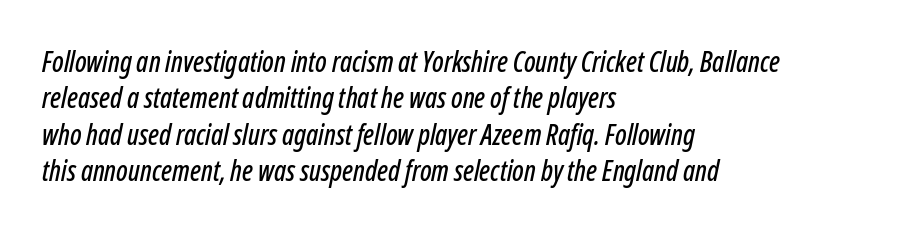
{"italic": "yes", "lean": "right", "slant_degrees": 12, "width": "condensed", "stroke_contrast": "low", "x_height": "medium", "monospaced": "no", "underline": "no", "align": "left", "line_spacing": "normal", "line_spacing_ratio": 1.3, "letter_spacing": "normal", "letter_spacing_em": 0.0, "glyph_px": 28}
